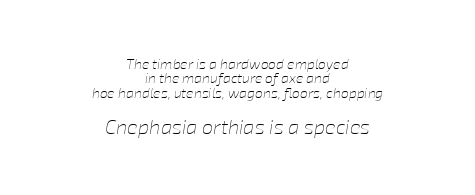
The image shows 20 px text type, italic (leaning right); set centered, tight line spacing (1.03x), normal letter spacing, not underlined; the second (bottom) block is 1.43x larger.
